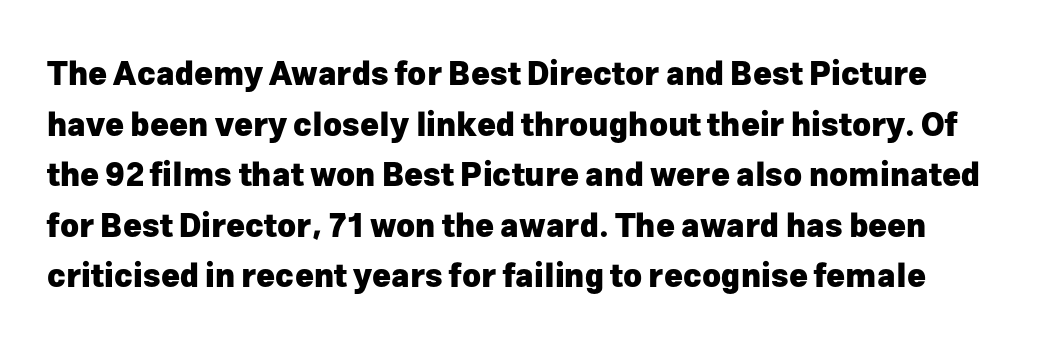
The image shows 32 px heavy sans-serif type, upright; set normal line spacing (1.58x), normal letter spacing, not underlined; low stroke contrast and a medium x-height.
